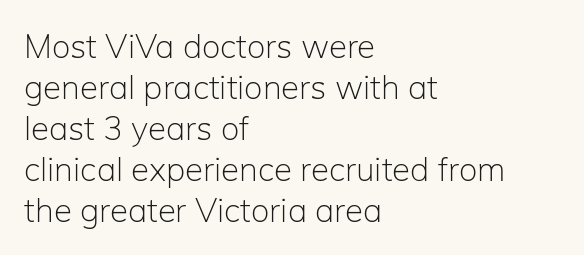
Q: Is the text bold? A: No.
Q: Is the text italic (slanted)? A: No, it is upright.
Q: Is the typeface a serif or a sans-serif typeface? A: Sans-serif.
Q: Is the text underlined? A: No.
Q: How is the paragraph aligned? A: Left-aligned.
Q: Is the spacing between letters normal or unusually wide? A: Normal.
Q: Width (condensed, normal, or wide)? A: Normal.
Q: Stroke contrast? A: Low.
Q: x-height? A: Medium.
Q: Monospaced? A: No.
